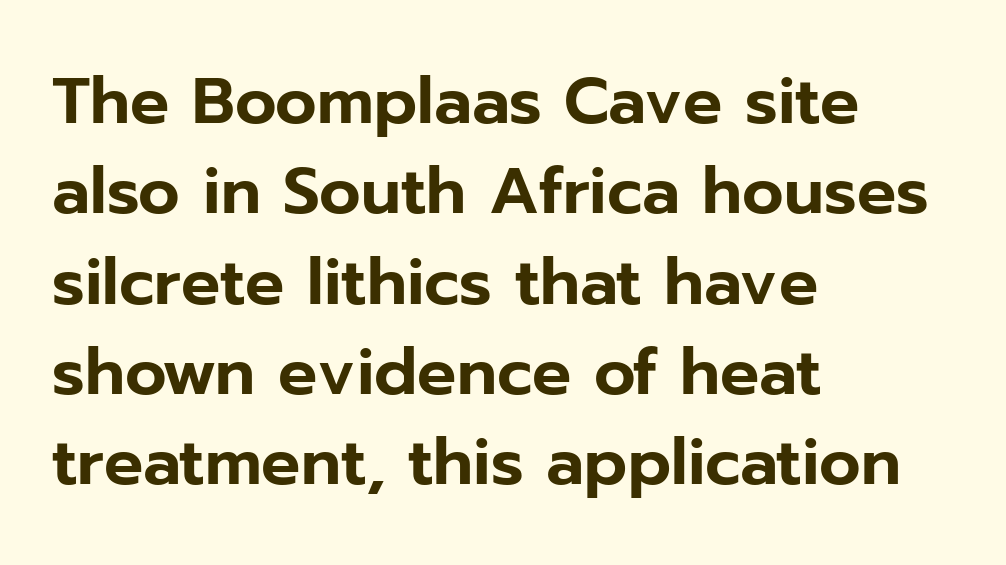
The image shows 65 px sans-serif type, upright; set left-aligned, normal line spacing (1.39x), normal letter spacing, not underlined; low stroke contrast and a medium x-height.
